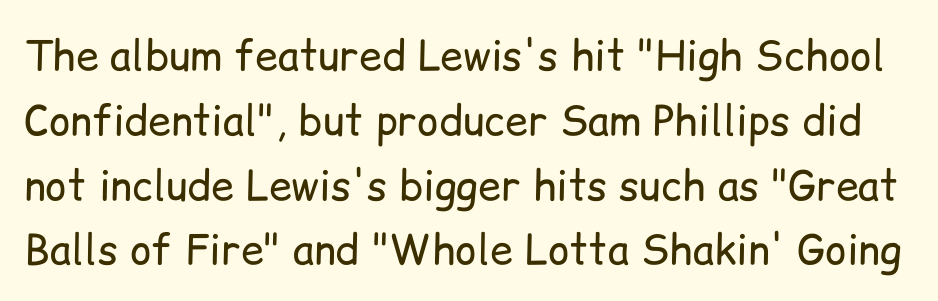
{"serif": "no", "italic": "no", "bold": "no", "weight": "regular", "width": "normal", "stroke_contrast": "low", "x_height": "medium", "monospaced": "no", "underline": "no", "line_spacing": "normal", "line_spacing_ratio": 1.58, "letter_spacing": "normal", "letter_spacing_em": 0.0, "glyph_px": 41}
